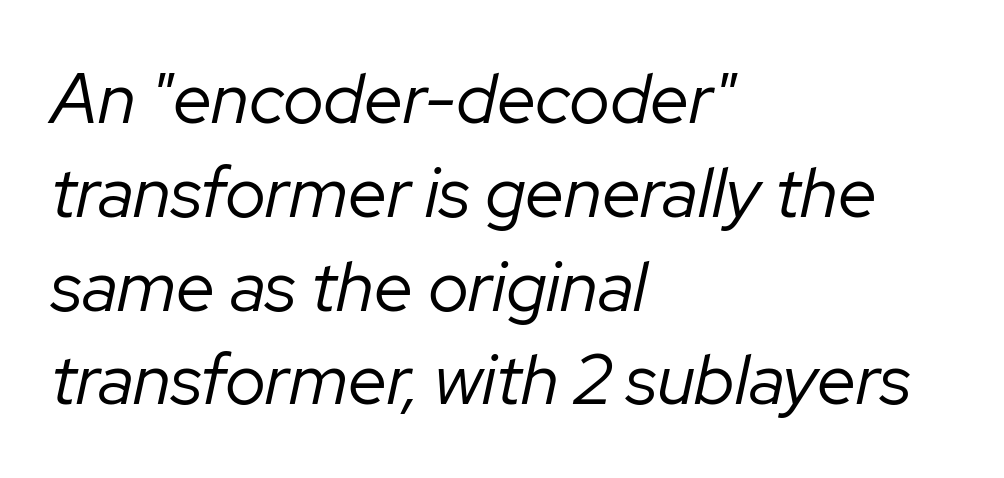
{"italic": "yes", "lean": "right", "slant_degrees": 12, "bold": "no", "weight": "regular", "width": "normal", "stroke_contrast": "low", "x_height": "medium", "monospaced": "no", "underline": "no", "align": "left", "line_spacing": "normal", "line_spacing_ratio": 1.34, "letter_spacing": "normal", "letter_spacing_em": 0.0, "glyph_px": 70}
